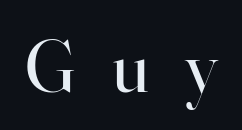
The image shows 74 px regular-weight serif type, upright; set unusually wide letter spacing (+0.49 em), not underlined; high stroke contrast and a small x-height.
